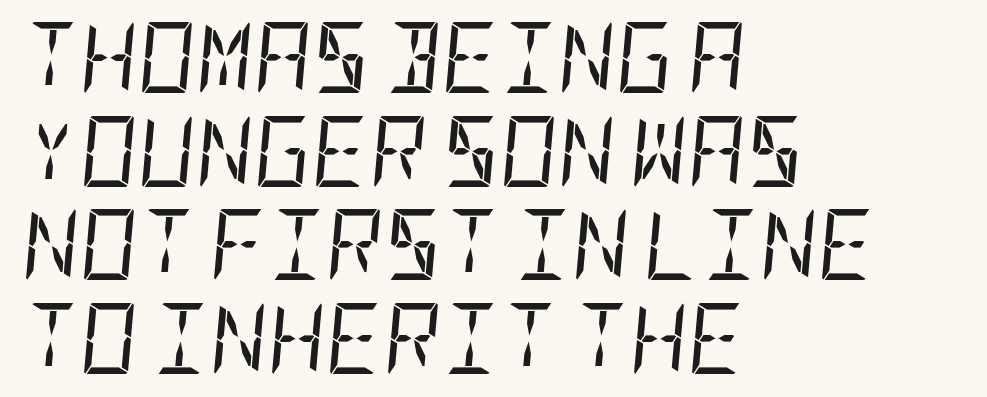
{"italic": "yes", "lean": "right", "slant_degrees": 5, "bold": "no", "weight": "regular", "width": "condensed", "stroke_contrast": "low", "x_height": "large", "underline": "no", "align": "left", "line_spacing": "normal", "line_spacing_ratio": 1.32, "letter_spacing": "normal", "letter_spacing_em": 0.0, "glyph_px": 71}
